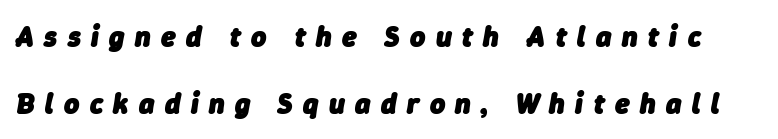
{"italic": "yes", "lean": "right", "slant_degrees": 9, "bold": "yes", "weight": "heavy", "width": "normal", "stroke_contrast": "low", "x_height": "medium", "monospaced": "no", "underline": "no", "line_spacing": "loose", "line_spacing_ratio": 2.31, "letter_spacing": "wide", "letter_spacing_em": 0.36, "glyph_px": 29}
